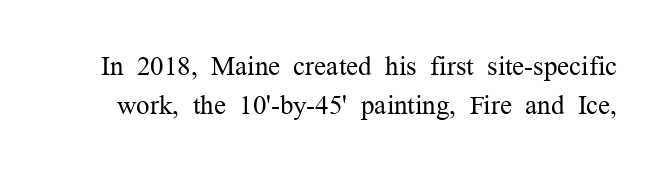
Heaviness? Minimal to ordinary, like unemphasized prose. The horizontal fit of the characters is conventional and even. Tall strokes in this sample are plumb rather than angled. If you measured baseline to baseline, you'd find a middling distance.
